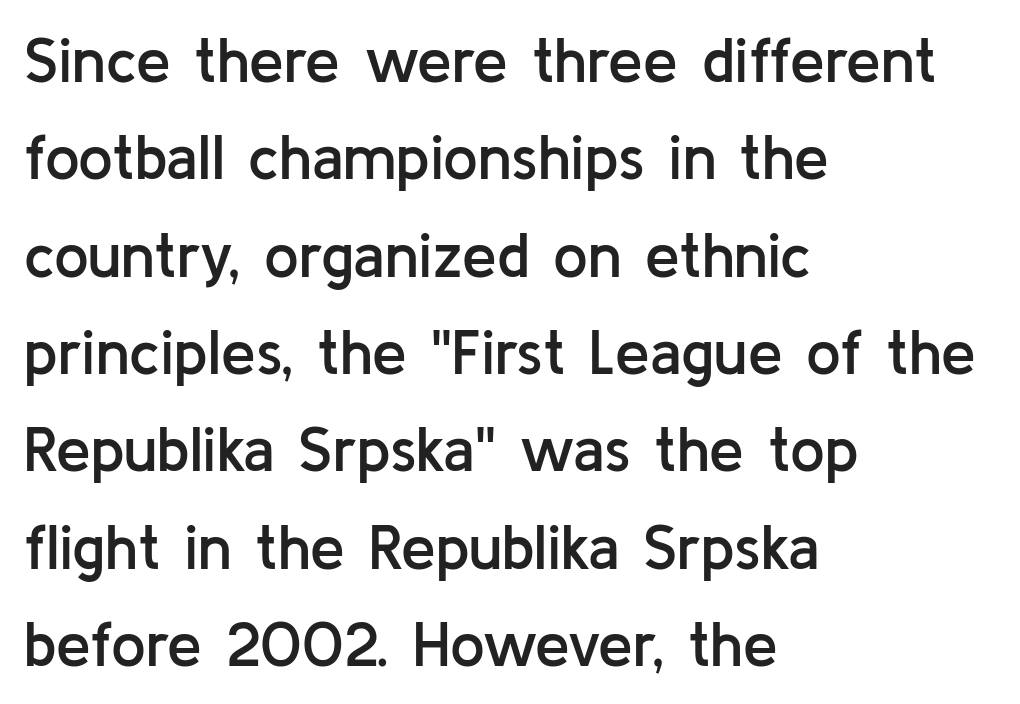
The rendering shows plain stroke endings on the letterforms — a sans-serif design. This sample has the flowing, uneven cadence of proportional lettering. These words are printed semibold, heavier than regular yet not bold. Teacher's note: observe the even left margin — that is flush-left alignment. The strip under each line holds only bare page. One glance says typical: line gaps are just what's usual.
